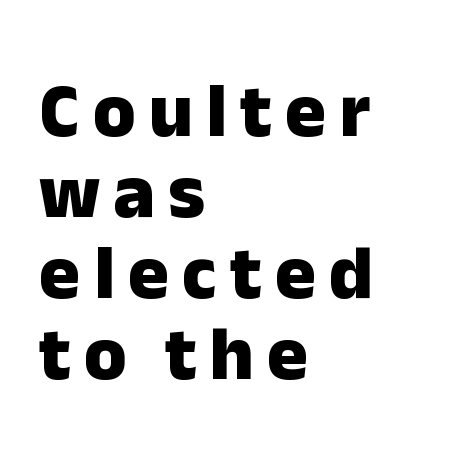
Do the characters align in a grid? No, the font is proportional. Stroke terminals: plain, sans-serif. Letters rest on an invisible, unmarked baseline. You can tell it's not italic because the verticals are truly vertical. The compositor pushed each line to the left boundary. This sample trades vertical openness for compactness between lines.
